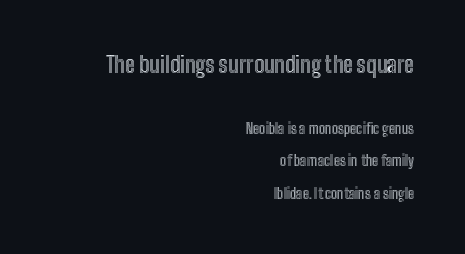
{"italic": "no", "underline": "no", "align": "right", "line_spacing": "loose", "line_spacing_ratio": 2.33, "letter_spacing": "normal", "letter_spacing_em": 0.0, "larger_block": "first", "size_ratio": 1.57, "glyph_px": 22}
